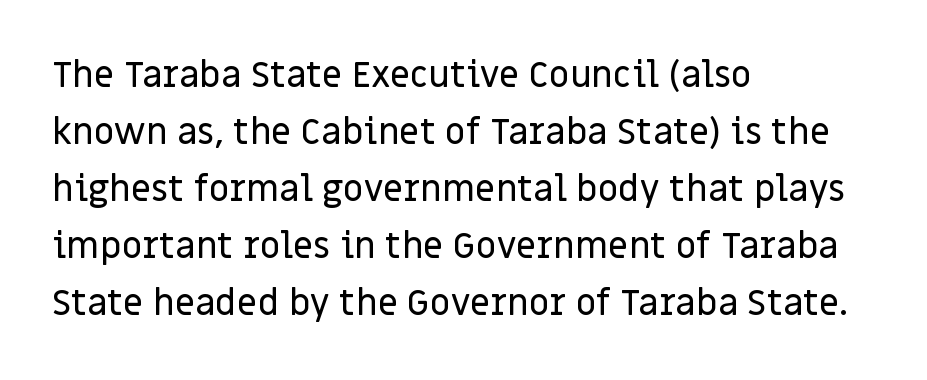
{"serif": "no", "italic": "no", "width": "normal", "stroke_contrast": "low", "x_height": "large", "monospaced": "no", "underline": "no", "align": "left", "line_spacing": "normal", "line_spacing_ratio": 1.58, "letter_spacing": "normal", "letter_spacing_em": 0.0, "glyph_px": 36}
